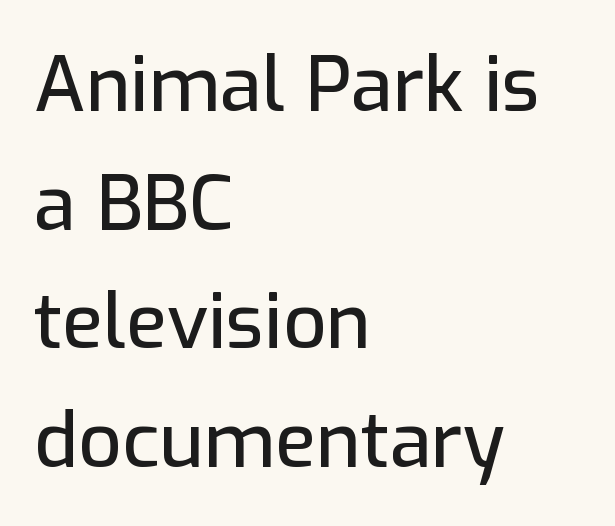
Do the characters align in a grid? No, the font is proportional. Characters follow at the spacing the type designer built in. Anything drawn beneath the words? Only blank space. Italic? Not at all — the glyphs are vertical. Teacher's note: observe the even left margin — that is flush-left alignment. In terms of leading, this rendering sits right in the middle.
